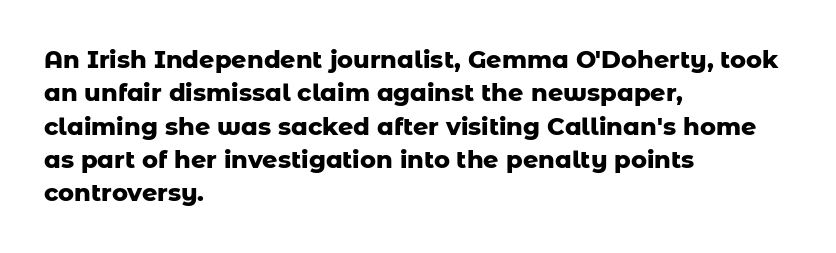
{"italic": "no", "bold": "yes", "underline": "no", "align": "left", "line_spacing": "normal", "line_spacing_ratio": 1.39, "letter_spacing": "normal", "letter_spacing_em": 0.0, "glyph_px": 24}
